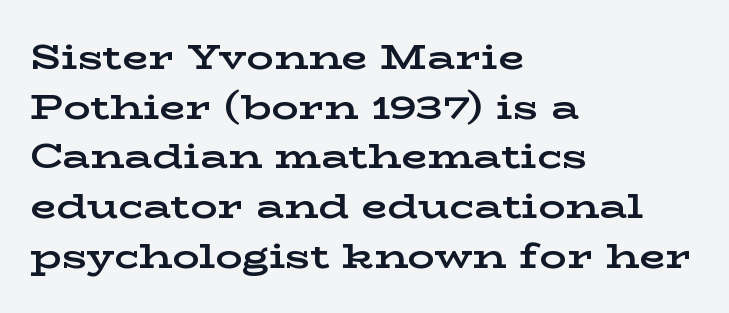
{"serif": "yes", "italic": "no", "bold": "yes", "weight": "bold", "width": "wide", "stroke_contrast": "low", "x_height": "medium", "monospaced": "no", "underline": "no", "align": "left", "line_spacing": "normal", "line_spacing_ratio": 1.46, "letter_spacing": "normal", "letter_spacing_em": 0.0, "glyph_px": 34}
